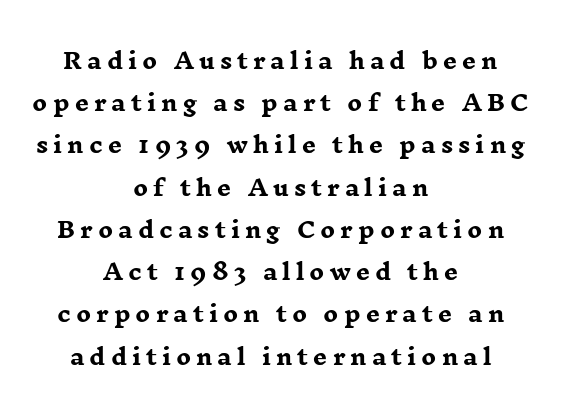
Q: Is the text bold? A: Yes.
Q: Is the text italic (slanted)? A: No, it is upright.
Q: Is the text underlined? A: No.
Q: How is the paragraph aligned? A: Centered.
Q: Is the spacing between letters normal or unusually wide? A: Unusually wide.
Q: Is the spacing between lines tight, normal or loose? A: Loose.
